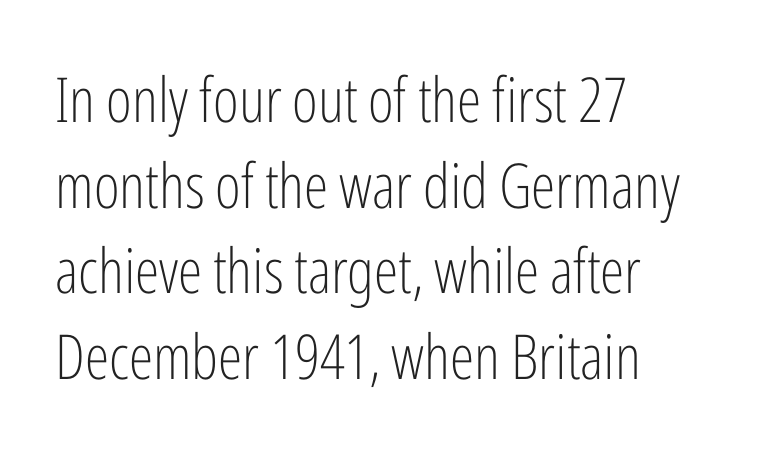
Leftover space on each line is placed entirely after the last word. The type is set solid horizontally, with unmodified tracking. Serif or sans? Sans — the stroke terminals are bare. Character widths vary here, with narrow letters taking less room than wide ones.
